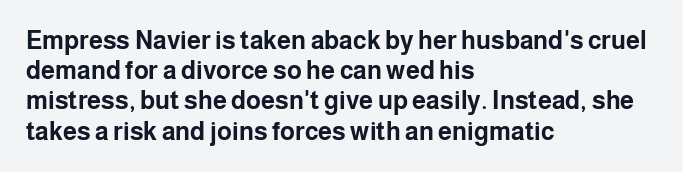
The passage shown is emphatically bold. The space directly below the letters is spotless. Tracking here is standard; glyphs follow each other at the usual distance. Where is the straight margin? On the left.
